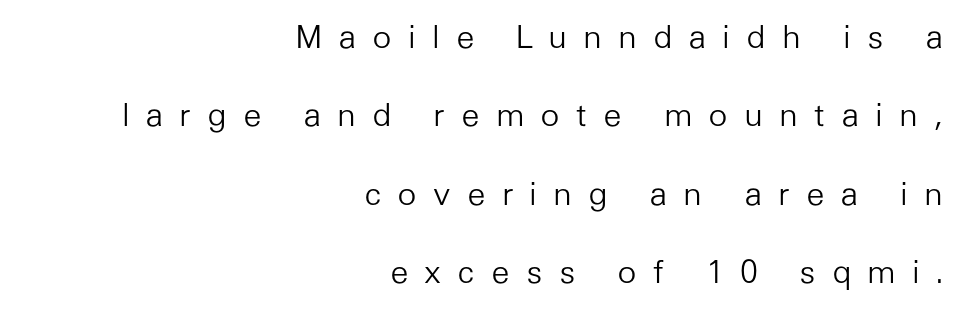
The image shows 32 px light sans-serif type, upright; set right-aligned, loose line spacing (2.45x), unusually wide letter spacing (+0.5 em), not underlined; low stroke contrast and a medium x-height.
